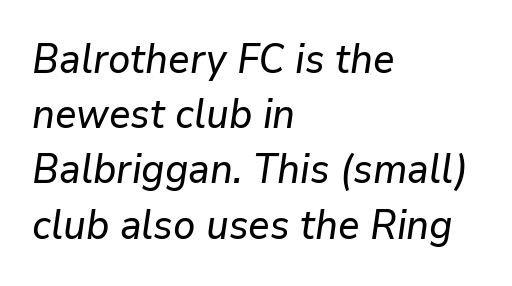
The image shows 40 px text type, italic (leaning right); set left-aligned, normal line spacing (1.38x), normal letter spacing, not underlined; low stroke contrast and a medium x-height.
